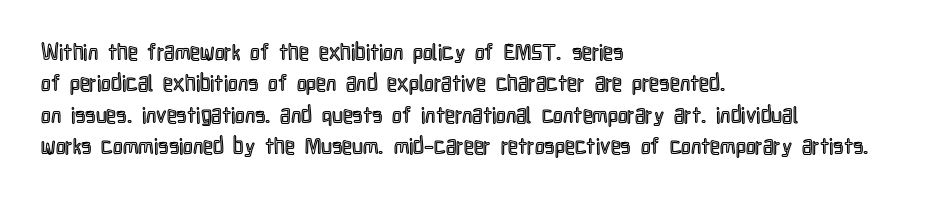
{"italic": "no", "underline": "no", "align": "left", "line_spacing": "normal", "line_spacing_ratio": 1.43, "letter_spacing": "normal", "letter_spacing_em": 0.0, "glyph_px": 22}
